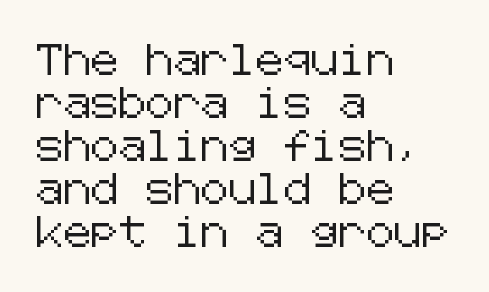
{"serif": "no", "italic": "no", "width": "normal", "stroke_contrast": "low", "x_height": "medium", "underline": "no", "align": "left", "line_spacing": "normal", "line_spacing_ratio": 1.39, "letter_spacing": "normal", "letter_spacing_em": 0.0, "glyph_px": 31}
